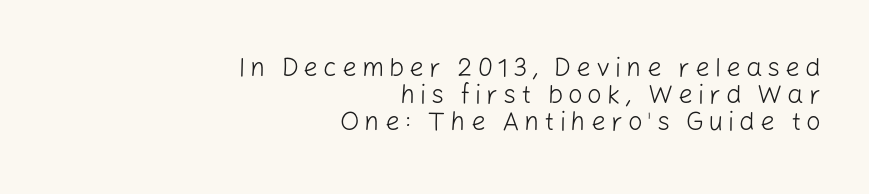
Q: Is the text bold? A: No.
Q: Is the text italic (slanted)? A: No, it is upright.
Q: Is the text underlined? A: No.
Q: How is the paragraph aligned? A: Right-aligned.
Q: Is the spacing between lines tight, normal or loose? A: Tight.
